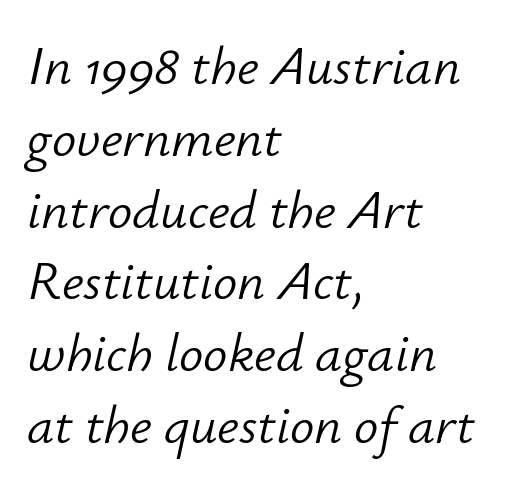
Q: Is the text bold? A: No.
Q: Is the text italic (slanted)? A: Yes, it leans right by about 12 degrees.
Q: Is the text underlined? A: No.
Q: How is the paragraph aligned? A: Left-aligned.
Q: Is the spacing between letters normal or unusually wide? A: Normal.
Q: Is the spacing between lines tight, normal or loose? A: Normal.
Q: Width (condensed, normal, or wide)? A: Normal.
Q: Stroke contrast? A: Low.
Q: x-height? A: Small.
Q: Monospaced? A: No.
